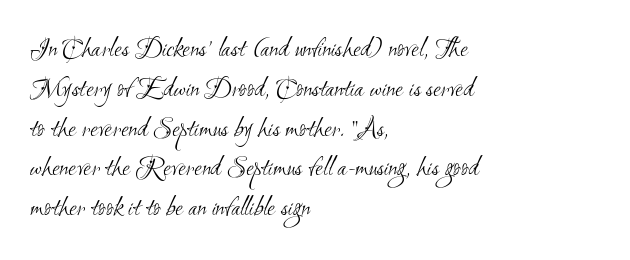
The baseline area is clear. Visually the block forms a straight wall on the left and a jagged coastline on the right. Letter spacing: default. The cut favours lightness, reaching ordinary text weight at its darkest. Think of a printed novel: that variable character pitch is what you see here. The characters display no serif detailing; their extremities are plain.
